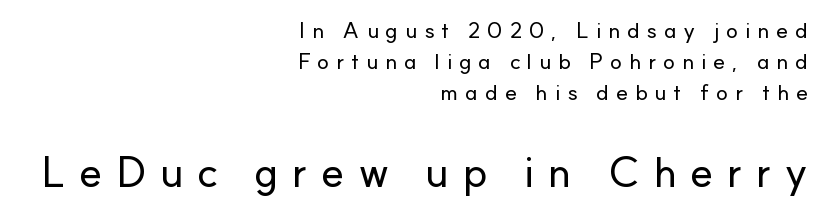
The image shows 43 px sans-serif type, upright; set right-aligned, normal line spacing (1.42x), unusually wide letter spacing (+0.31 em), not underlined; the second (bottom) block is 1.95x larger; low stroke contrast and a small x-height.
